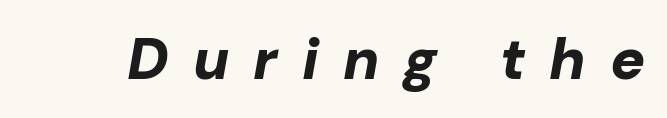
The image shows 58 px bold type, italic (leaning right); set unusually wide letter spacing (+0.42 em), not underlined; low stroke contrast and a medium x-height.
